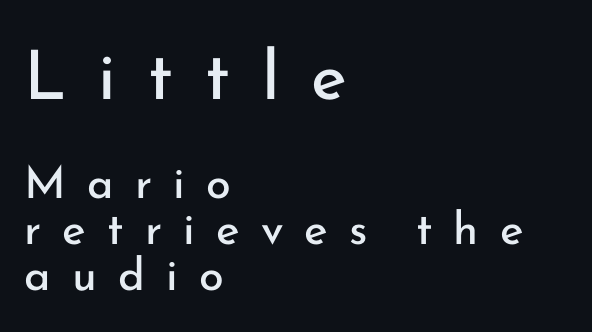
Inter-character spacing is expanded well beyond the font's built-in metrics. The paragraph shown leans on its left margin. Counters stay open thanks to moderate or lighter strokes. Note the varied advance widths — an 'i' is clearly narrower than an 'm'. The foot of each line stays bare and open. The leading is snug, giving the passage a crowded texture.
